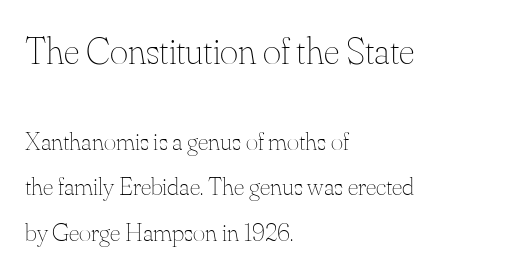
{"italic": "no", "bold": "no", "weight": "thin", "width": "normal", "stroke_contrast": "medium", "x_height": "small", "monospaced": "no", "underline": "no", "align": "left", "line_spacing_ratio": 1.74, "letter_spacing": "normal", "letter_spacing_em": 0.0, "larger_block": "first", "size_ratio": 1.5, "glyph_px": 39}
